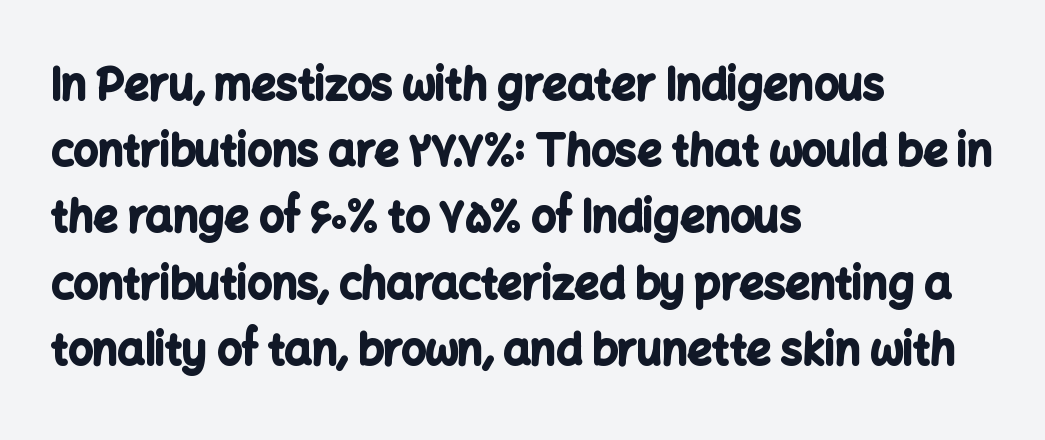
The image shows 43 px bold sans-serif type, upright; set left-aligned, normal line spacing (1.54x), normal letter spacing, not underlined; low stroke contrast and a medium x-height.
